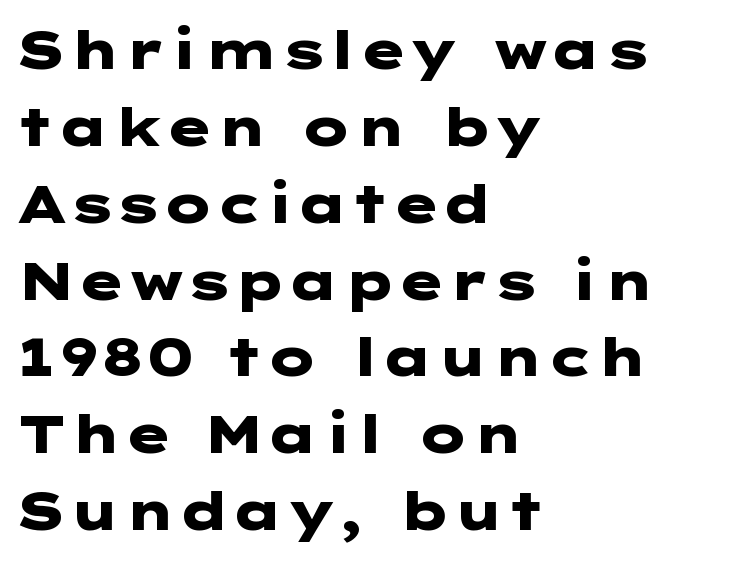
The image shows 53 px heavy, wide sans-serif type, upright; set left-aligned, normal line spacing (1.45x), normal letter spacing, not underlined; low stroke contrast and a medium x-height.
